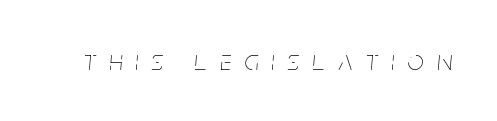
No word sits above an underline. Here the glyphs are tracked loosely, breaking word shapes into spaced letters. Heft: none added — not bold. When letters slant like this, we call the style italic.
